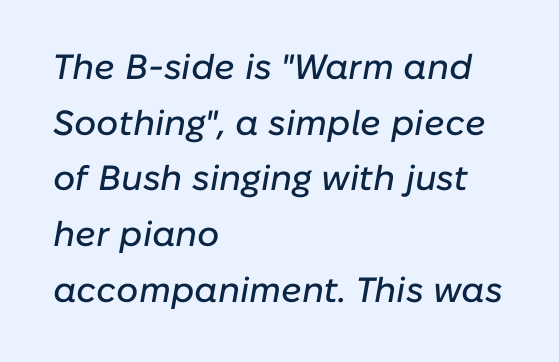
The image shows 35 px text type, italic (leaning right); set left-aligned, normal line spacing (1.59x), normal letter spacing, not underlined; low stroke contrast and a medium x-height.
